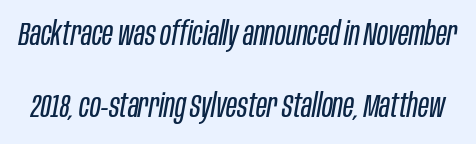
{"italic": "yes", "lean": "right", "slant_degrees": 10, "bold": "no", "weight": "regular", "width": "condensed", "stroke_contrast": "low", "x_height": "large", "monospaced": "no", "underline": "no", "line_spacing": "loose", "line_spacing_ratio": 2.19, "letter_spacing": "normal", "letter_spacing_em": 0.0, "glyph_px": 33}
